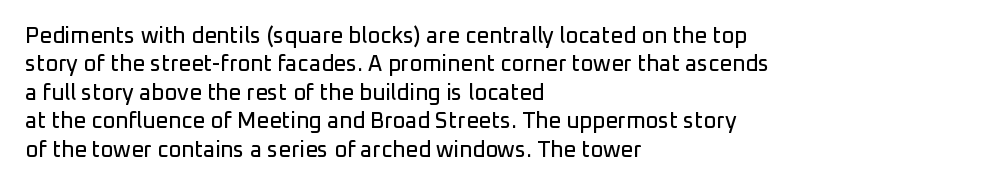
Q: Is the text italic (slanted)? A: No, it is upright.
Q: Is the text underlined? A: No.
Q: How is the paragraph aligned? A: Left-aligned.
Q: Is the spacing between letters normal or unusually wide? A: Normal.
Q: Is the spacing between lines tight, normal or loose? A: Normal.
